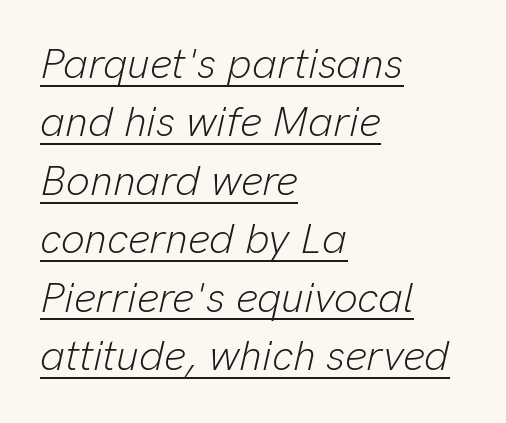
{"italic": "yes", "lean": "right", "slant_degrees": 13, "bold": "no", "weight": "light", "width": "normal", "stroke_contrast": "low", "x_height": "medium", "monospaced": "no", "underline": "yes", "align": "left", "line_spacing": "normal", "line_spacing_ratio": 1.39, "letter_spacing": "normal", "letter_spacing_em": 0.0, "glyph_px": 42}
